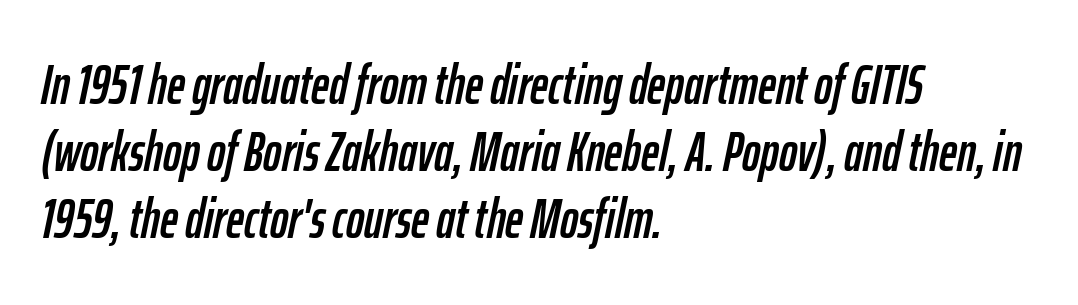
Q: Is the text italic (slanted)? A: Yes, it leans right by about 12 degrees.
Q: Is the text underlined? A: No.
Q: How is the paragraph aligned? A: Left-aligned.
Q: Is the spacing between letters normal or unusually wide? A: Normal.
Q: Width (condensed, normal, or wide)? A: Condensed.
Q: Stroke contrast? A: Low.
Q: x-height? A: Medium.
Q: Monospaced? A: No.
